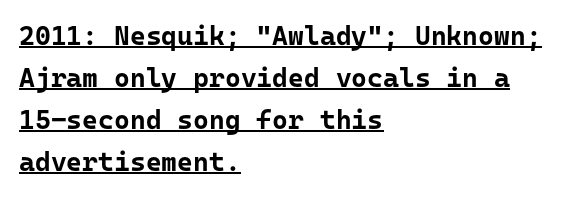
Q: Is the text bold? A: Yes.
Q: Is the text italic (slanted)? A: No, it is upright.
Q: Is the text underlined? A: Yes.
Q: How is the paragraph aligned? A: Left-aligned.
Q: Is the spacing between letters normal or unusually wide? A: Normal.
Q: Is the spacing between lines tight, normal or loose? A: Normal.
